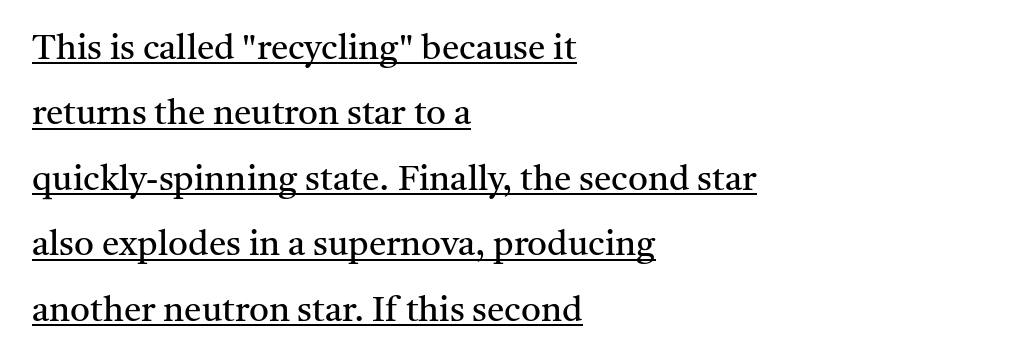
{"serif": "yes", "italic": "no", "bold": "no", "weight": "regular", "width": "normal", "stroke_contrast": "medium", "x_height": "medium", "monospaced": "no", "underline": "yes", "align": "left", "line_spacing_ratio": 1.87, "letter_spacing": "normal", "letter_spacing_em": 0.0, "glyph_px": 35}
